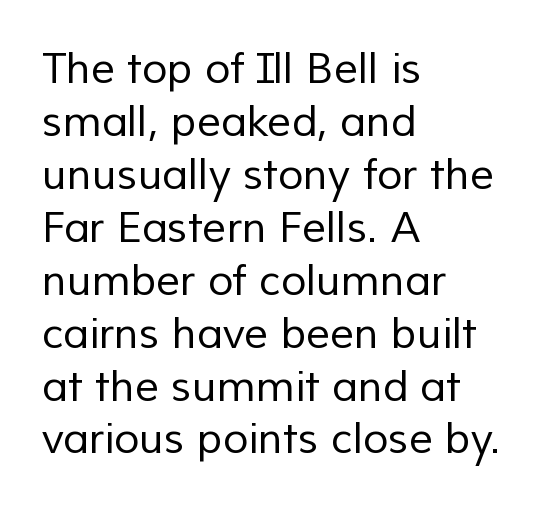
The type family on display is of the sans-serif kind. Regarding leading, the lines here are spaced in the standard way. You could not count columns in this text — the font is proportionally spaced. A classic flush-left, rag-right setting is used for this passage.
